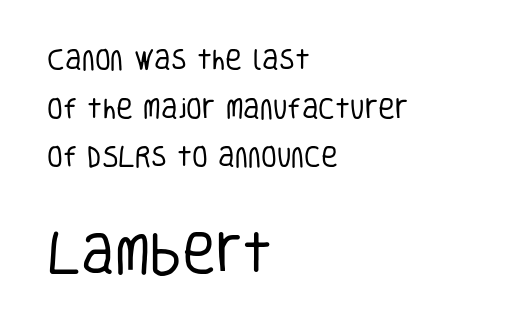
The image shows 46 px regular-weight, condensed sans-serif type, upright; set left-aligned, loose line spacing (2.11x), normal letter spacing, not underlined; the second (bottom) block is 2.0x larger; low stroke contrast and a large x-height.
